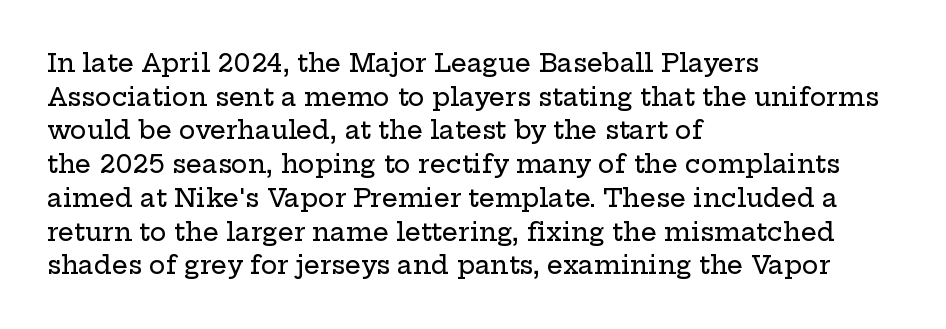
{"italic": "no", "underline": "no", "align": "left", "line_spacing": "normal", "line_spacing_ratio": 1.35, "letter_spacing": "normal", "letter_spacing_em": 0.0, "glyph_px": 25}
